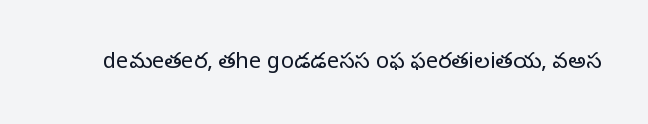
Q: Is the text bold? A: No.
Q: Is the text italic (slanted)? A: No, it is upright.
Q: Is the text underlined? A: No.
Q: Is the spacing between letters normal or unusually wide? A: Normal.
